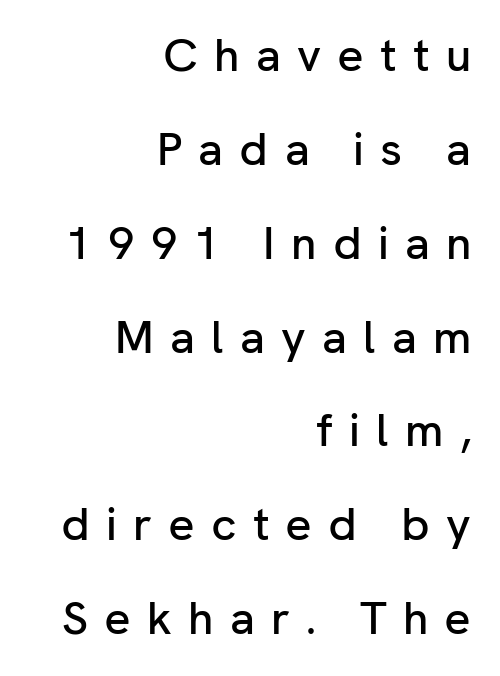
Q: Is the text italic (slanted)? A: No, it is upright.
Q: Is the typeface a serif or a sans-serif typeface? A: Sans-serif.
Q: Is the text underlined? A: No.
Q: How is the paragraph aligned? A: Right-aligned.
Q: Is the spacing between letters normal or unusually wide? A: Unusually wide.
Q: Is the spacing between lines tight, normal or loose? A: Loose.
Q: Width (condensed, normal, or wide)? A: Normal.
Q: Stroke contrast? A: Low.
Q: x-height? A: Medium.
Q: Monospaced? A: No.
